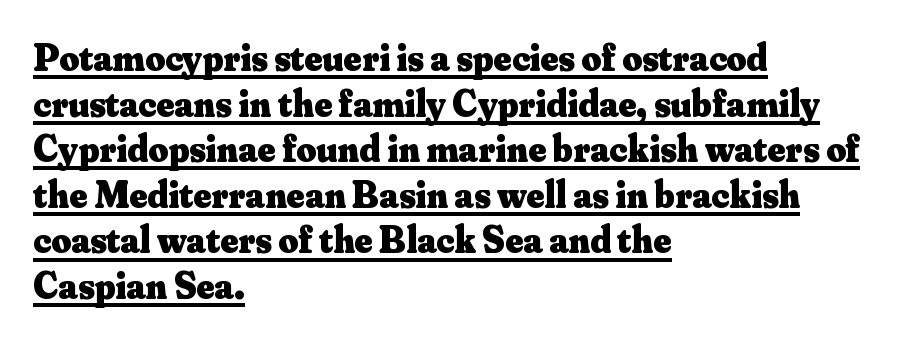
Examine the stroke ends and you'll spot serifs. In CSS terms this would be text-align: left. A roman cut, with each character standing at attention. These lines carry a lot of weight — the face is fully bold.
